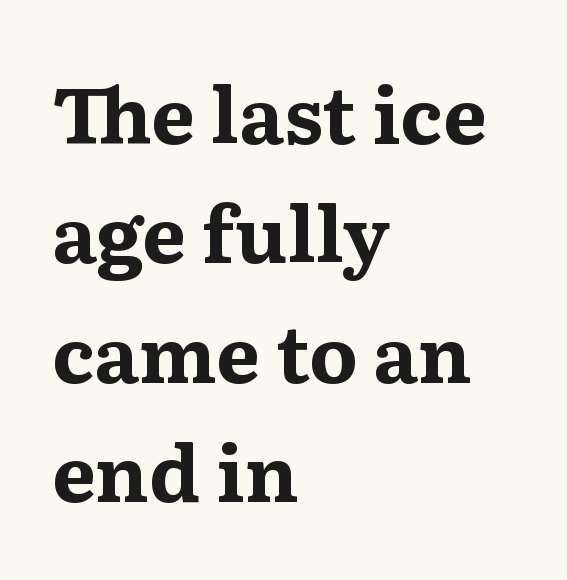
Q: Is the text bold? A: Yes.
Q: Is the text italic (slanted)? A: No, it is upright.
Q: Is the typeface a serif or a sans-serif typeface? A: Serif.
Q: Is the text underlined? A: No.
Q: How is the paragraph aligned? A: Left-aligned.
Q: Is the spacing between letters normal or unusually wide? A: Normal.
Q: Is the spacing between lines tight, normal or loose? A: Normal.
Q: Width (condensed, normal, or wide)? A: Wide.
Q: Stroke contrast? A: Medium.
Q: x-height? A: Medium.
Q: Monospaced? A: No.
